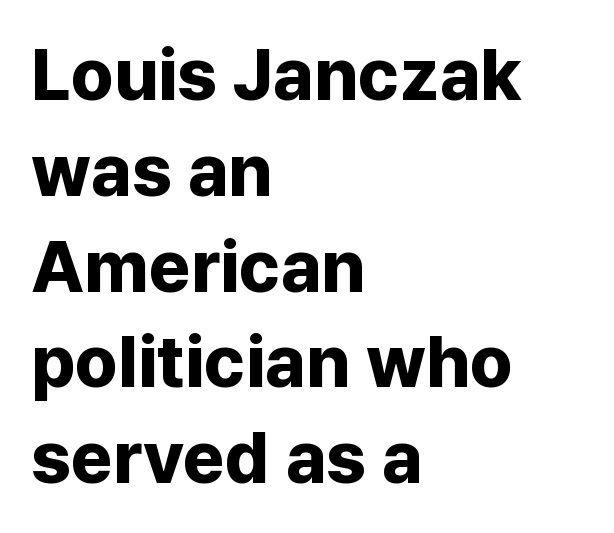
Visually the block forms a straight wall on the left and a jagged coastline on the right. Strokes here are thick enough to call this a true bold. The letters carry no serifs — their stems end cleanly without finishing strokes. A typesetter would call this leading conventional body-copy spacing. If you drew a line through each stem, it would be perfectly vertical.
